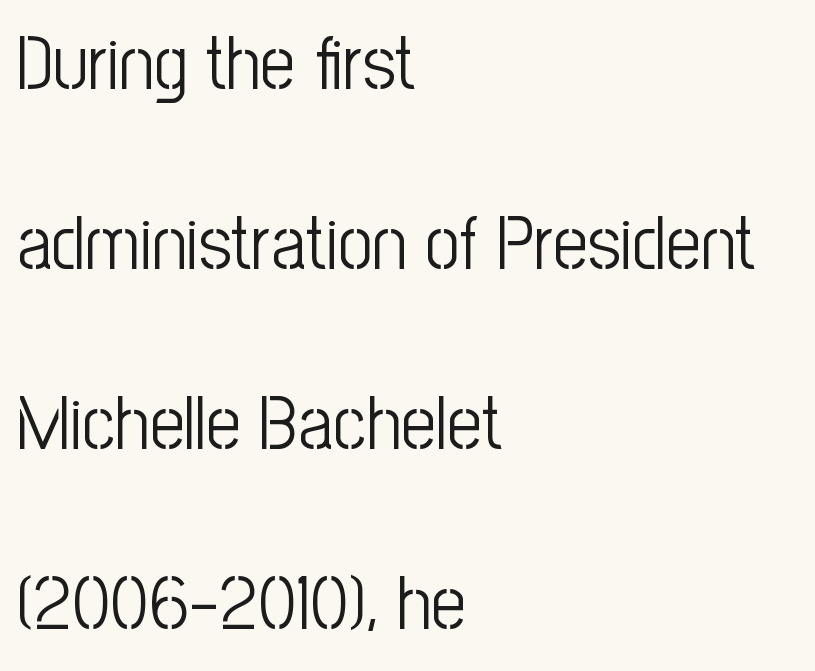
{"serif": "no", "italic": "no", "bold": "no", "weight": "light", "width": "condensed", "stroke_contrast": "low", "x_height": "medium", "monospaced": "no", "underline": "no", "align": "left", "line_spacing": "loose", "line_spacing_ratio": 2.37, "letter_spacing": "normal", "letter_spacing_em": 0.0, "glyph_px": 76}
